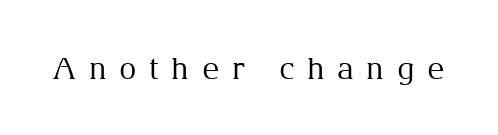
The image shows 30 px regular-weight serif type, upright; set unusually wide letter spacing (+0.42 em), not underlined; medium stroke contrast and a medium x-height.
